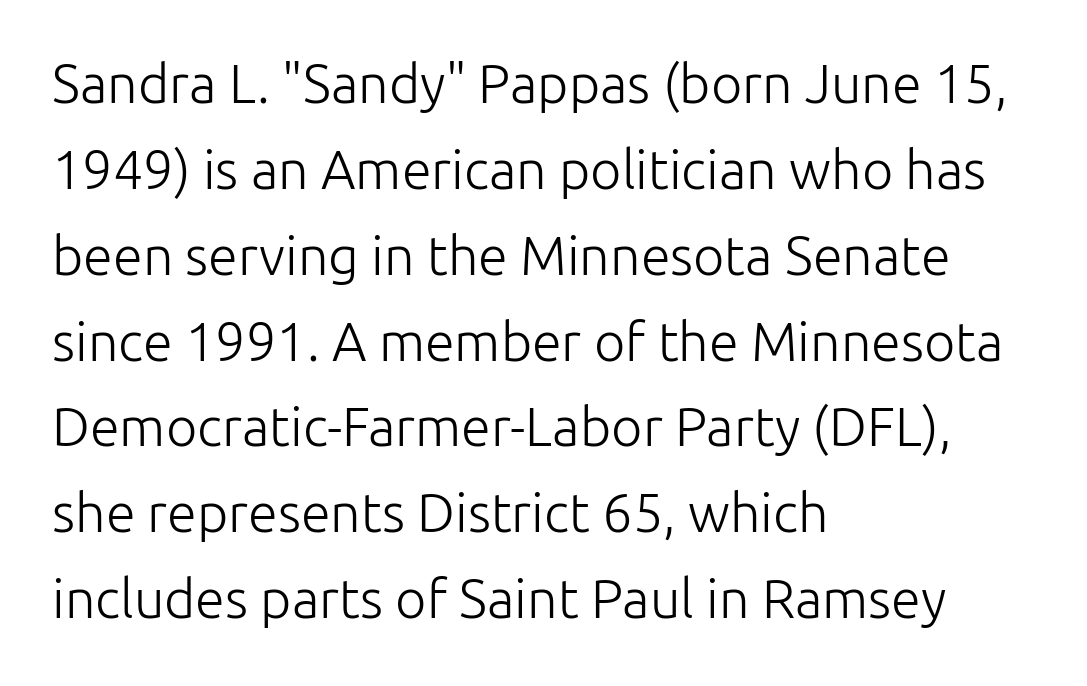
The image shows 54 px light sans-serif type, upright; set left-aligned, normal line spacing (1.59x), normal letter spacing, not underlined; low stroke contrast and a medium x-height.
